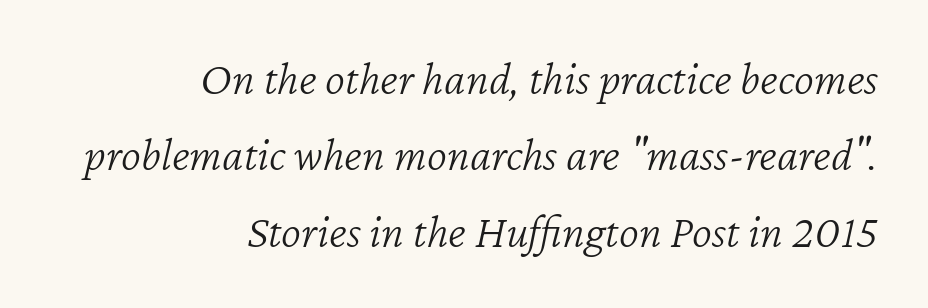
The image shows 48 px light type, italic (leaning right); set right-aligned, normal line spacing (1.59x), normal letter spacing, not underlined; low stroke contrast and a medium x-height.
